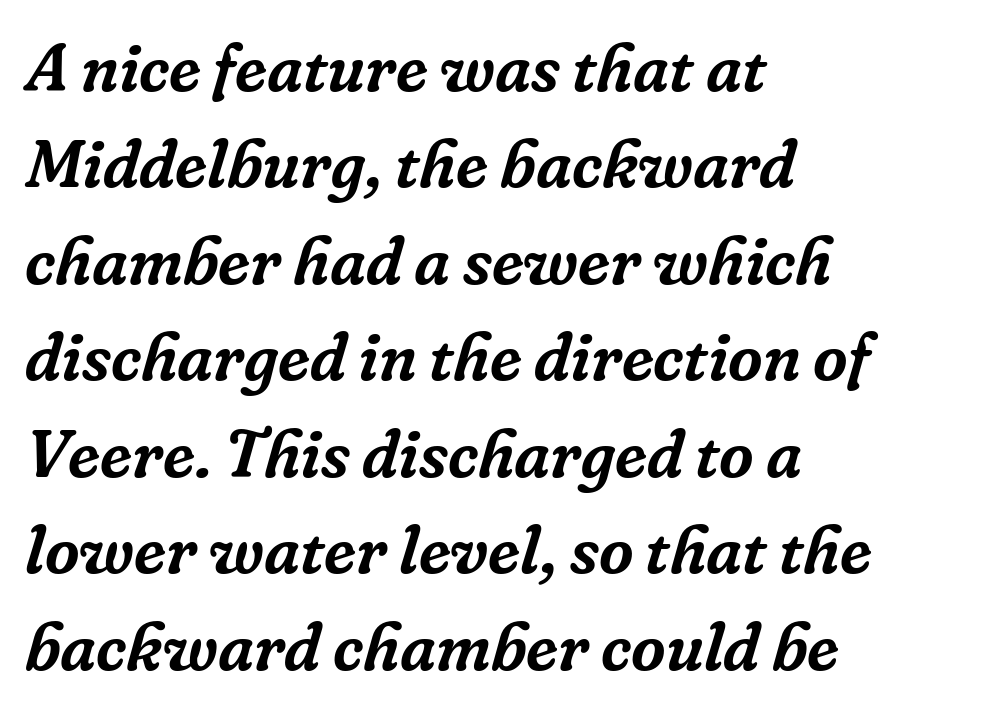
The image shows 67 px serif type, italic (leaning right); set left-aligned, normal line spacing (1.44x), normal letter spacing, not underlined; low stroke contrast and a medium x-height.
